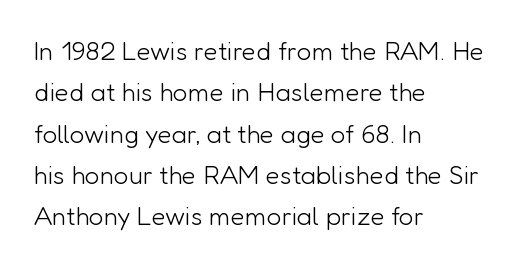
The image shows 26 px text type, upright; set left-aligned, normal line spacing (1.59x), normal letter spacing, not underlined.
